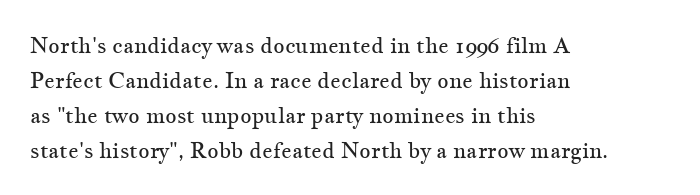
Q: Is the text bold? A: No.
Q: Is the text italic (slanted)? A: No, it is upright.
Q: Is the text underlined? A: No.
Q: How is the paragraph aligned? A: Left-aligned.
Q: Is the spacing between letters normal or unusually wide? A: Normal.
Q: Is the spacing between lines tight, normal or loose? A: Normal.
